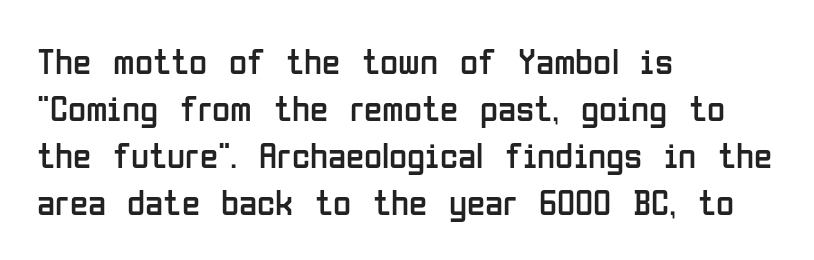
Q: Is the text bold? A: No.
Q: Is the text italic (slanted)? A: No, it is upright.
Q: Is the typeface a serif or a sans-serif typeface? A: Sans-serif.
Q: Is the text underlined? A: No.
Q: How is the paragraph aligned? A: Left-aligned.
Q: Is the spacing between letters normal or unusually wide? A: Normal.
Q: Is the spacing between lines tight, normal or loose? A: Normal.
Q: Width (condensed, normal, or wide)? A: Condensed.
Q: Stroke contrast? A: Low.
Q: x-height? A: Medium.
Q: Monospaced? A: No.
